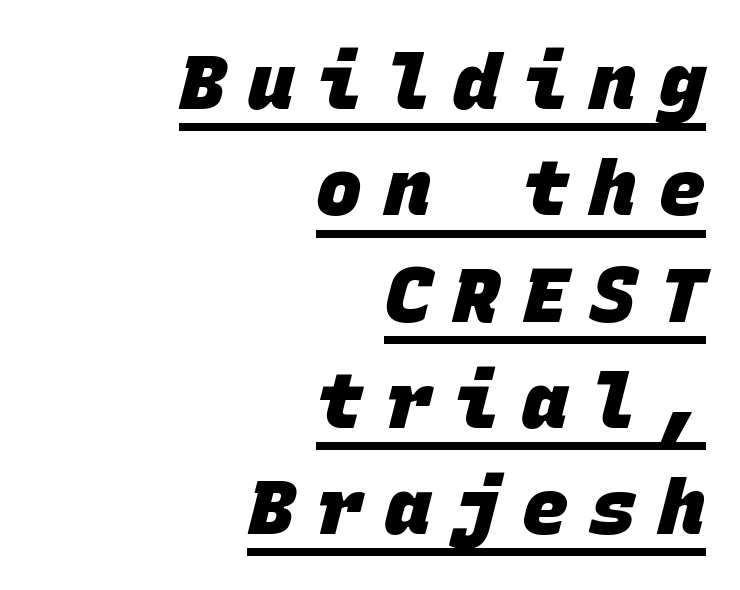
{"serif": "no", "bold": "yes", "weight": "heavy", "width": "normal", "stroke_contrast": "low", "x_height": "large", "monospaced": "yes", "underline": "yes", "align": "right", "line_spacing": "normal", "line_spacing_ratio": 1.38, "letter_spacing": "wide", "letter_spacing_em": 0.29, "glyph_px": 77}
